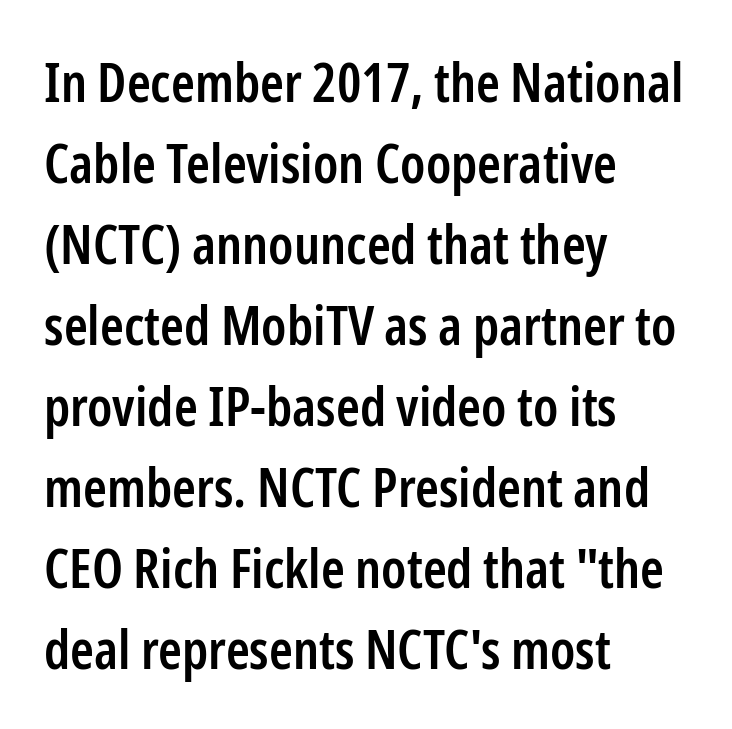
The image shows 54 px semibold, condensed sans-serif type, upright; set left-aligned, normal line spacing (1.5x), normal letter spacing, not underlined; low stroke contrast and a medium x-height.
